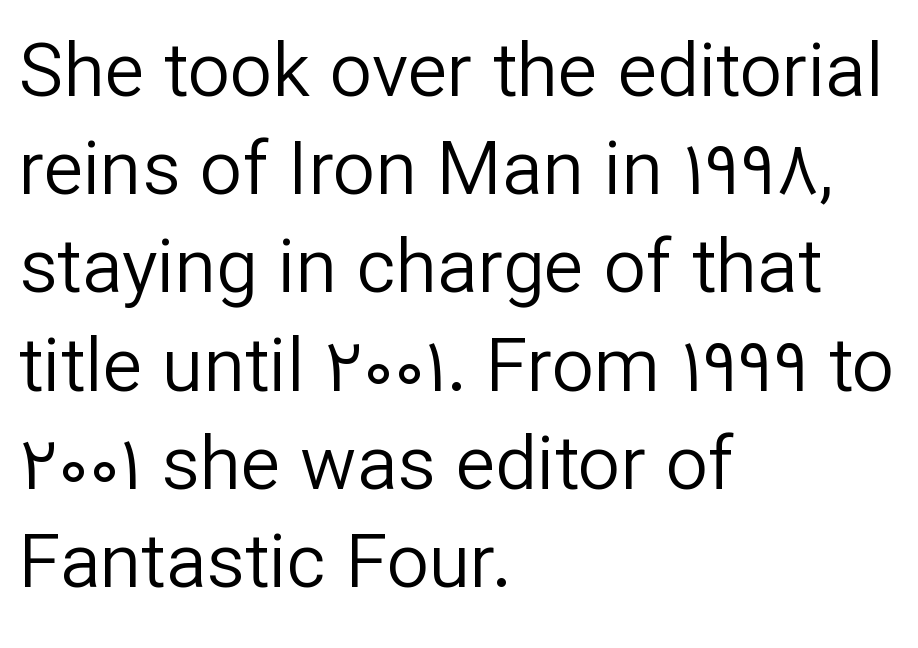
The face used here is proportionally spaced, like ordinary book or web type. Tracking here is standard; glyphs follow each other at the usual distance. Stems and bowls with no extra thickness — not bold. This block has exactly the height ordinary leading produces. The passage shown is not underscored anywhere.
